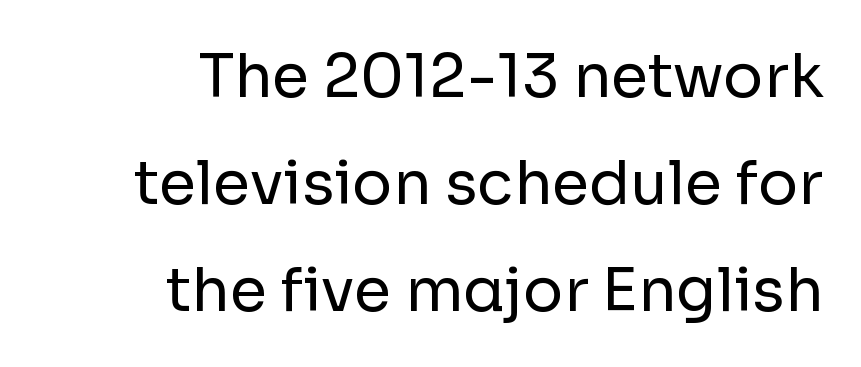
Q: Is the text bold? A: No.
Q: Is the text italic (slanted)? A: No, it is upright.
Q: Is the typeface a serif or a sans-serif typeface? A: Sans-serif.
Q: Is the text underlined? A: No.
Q: How is the paragraph aligned? A: Right-aligned.
Q: Is the spacing between letters normal or unusually wide? A: Normal.
Q: Width (condensed, normal, or wide)? A: Normal.
Q: Stroke contrast? A: Low.
Q: x-height? A: Medium.
Q: Monospaced? A: No.
